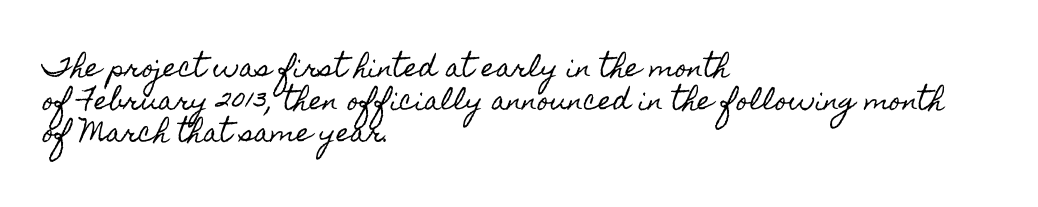
{"underline": "no", "align": "left", "line_spacing": "normal", "line_spacing_ratio": 1.31, "letter_spacing": "normal", "letter_spacing_em": 0.0, "glyph_px": 25}
